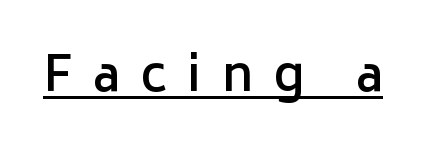
Underlining? Definitely there. Nothing sits at the stroke ends, so this counts as sans-serif. Display-style spreading of the glyphs; the letterfit is very open. The rendering uses natural spacing where letterforms have individual widths. The typesetting leans somewhat heavy: a semibold.
